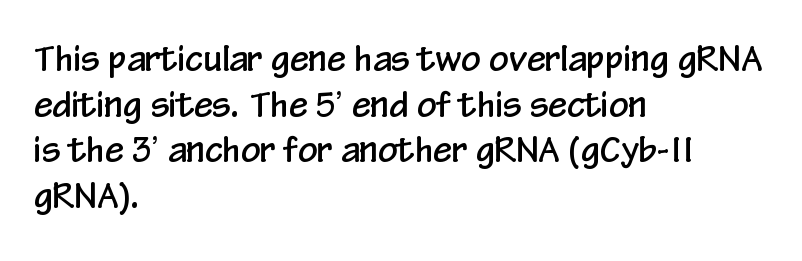
Q: Is the text italic (slanted)? A: No, it is upright.
Q: Is the typeface a serif or a sans-serif typeface? A: Sans-serif.
Q: Is the text underlined? A: No.
Q: How is the paragraph aligned? A: Left-aligned.
Q: Is the spacing between letters normal or unusually wide? A: Normal.
Q: Is the spacing between lines tight, normal or loose? A: Normal.
Q: Width (condensed, normal, or wide)? A: Condensed.
Q: Stroke contrast? A: Low.
Q: x-height? A: Medium.
Q: Monospaced? A: No.
